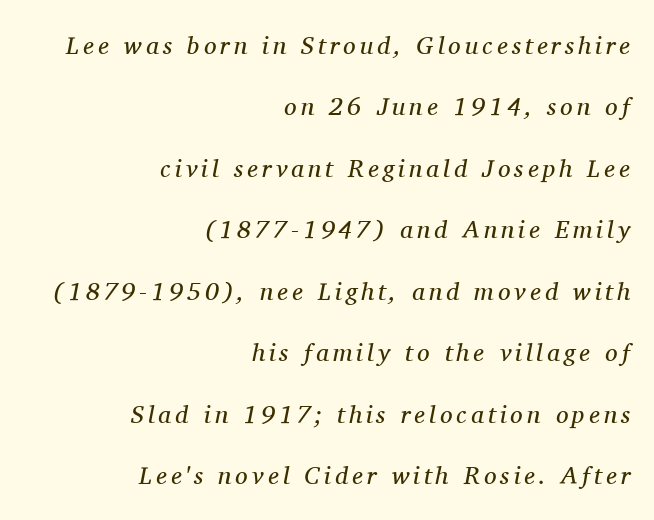
Yep, that's italic — everything's leaning. If you drew a ruler down the right edge, every line would touch it. Weight class: somewhere from thin through regular. Anything drawn beneath the words? Only blank space. Quick note: interline space is abundant.
